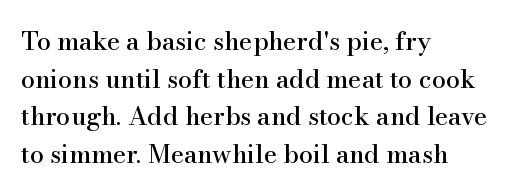
{"italic": "no", "underline": "no", "align": "left", "line_spacing": "normal", "line_spacing_ratio": 1.51, "letter_spacing": "normal", "letter_spacing_em": 0.0, "glyph_px": 25}
